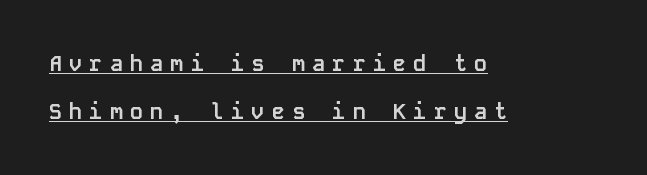
Q: Is the text bold? A: Yes.
Q: Is the text italic (slanted)? A: No, it is upright.
Q: Is the text underlined? A: Yes.
Q: How is the paragraph aligned? A: Left-aligned.
Q: Is the spacing between letters normal or unusually wide? A: Unusually wide.
Q: Is the spacing between lines tight, normal or loose? A: Loose.
